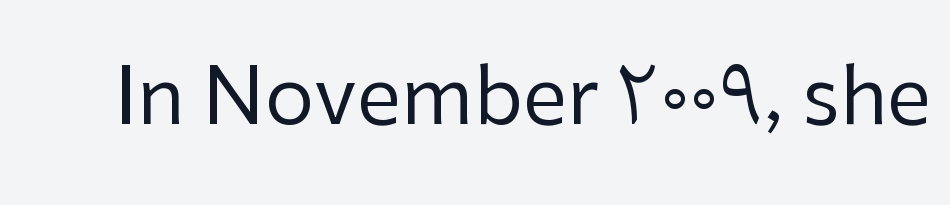
Q: Is the text bold? A: No.
Q: Is the text italic (slanted)? A: No, it is upright.
Q: Is the typeface a serif or a sans-serif typeface? A: Sans-serif.
Q: Is the text underlined? A: No.
Q: Is the spacing between letters normal or unusually wide? A: Normal.
Q: Width (condensed, normal, or wide)? A: Normal.
Q: Stroke contrast? A: Low.
Q: x-height? A: Medium.
Q: Monospaced? A: No.
